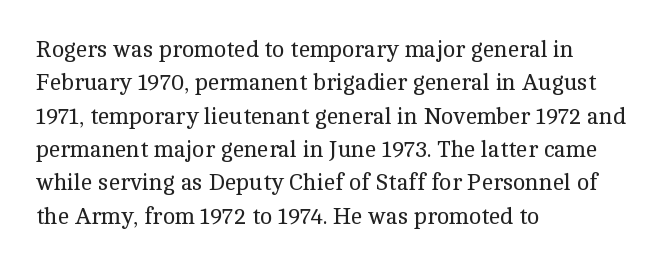
Q: Is the text bold? A: No.
Q: Is the text italic (slanted)? A: No, it is upright.
Q: Is the text underlined? A: No.
Q: How is the paragraph aligned? A: Left-aligned.
Q: Is the spacing between letters normal or unusually wide? A: Normal.
Q: Is the spacing between lines tight, normal or loose? A: Normal.
